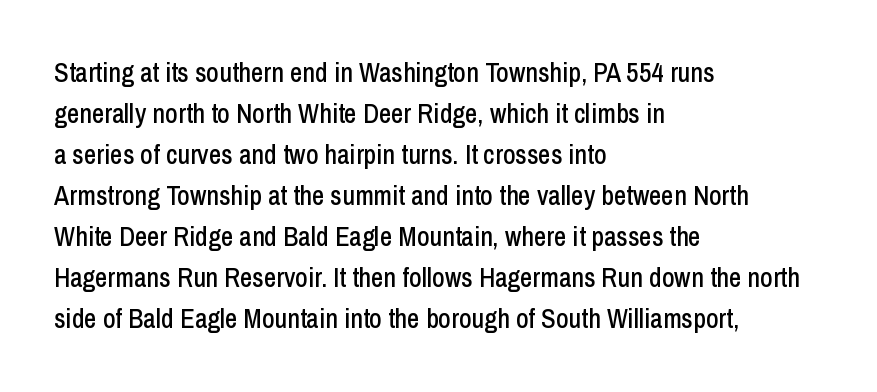
Q: Is the text italic (slanted)? A: No, it is upright.
Q: Is the text underlined? A: No.
Q: How is the paragraph aligned? A: Left-aligned.
Q: Is the spacing between letters normal or unusually wide? A: Normal.
Q: Is the spacing between lines tight, normal or loose? A: Normal.
